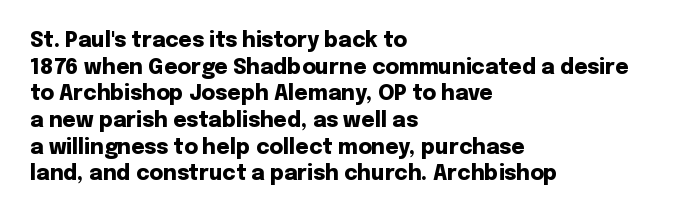
The image shows 21 px bold type, upright; set left-aligned, normal line spacing (1.27x), normal letter spacing, not underlined.
